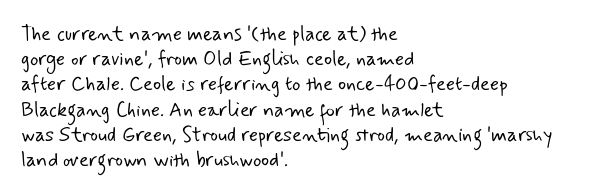
{"bold": "no", "underline": "no", "align": "left", "line_spacing": "normal", "line_spacing_ratio": 1.26, "letter_spacing": "normal", "letter_spacing_em": 0.0, "glyph_px": 20}
